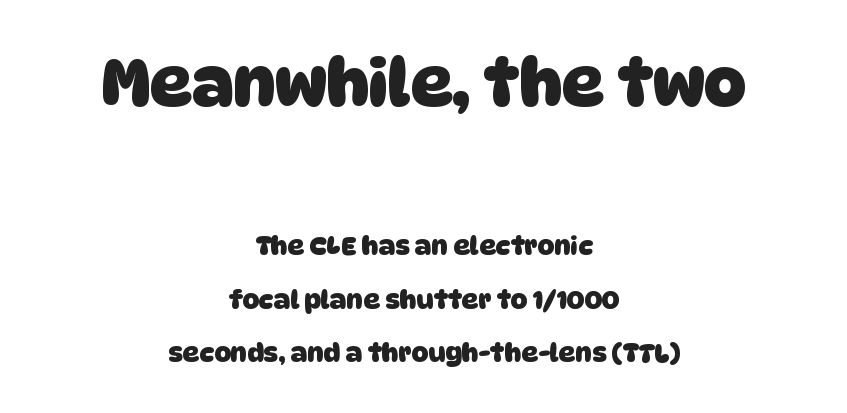
{"serif": "no", "bold": "yes", "weight": "heavy", "width": "normal", "stroke_contrast": "low", "x_height": "large", "monospaced": "no", "underline": "no", "align": "center", "line_spacing": "loose", "line_spacing_ratio": 2.05, "letter_spacing": "normal", "letter_spacing_em": 0.0, "larger_block": "first", "size_ratio": 2.5, "glyph_px": 65}
